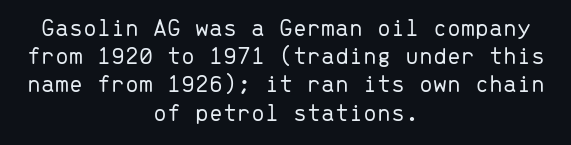
Q: Is the text bold? A: No.
Q: Is the text italic (slanted)? A: No, it is upright.
Q: Is the text underlined? A: No.
Q: How is the paragraph aligned? A: Centered.
Q: Is the spacing between letters normal or unusually wide? A: Normal.
Q: Is the spacing between lines tight, normal or loose? A: Tight.
